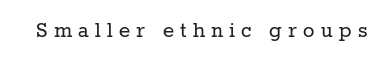
The lettering holds an erect, upright posture throughout. This is not heavy type; no bold has been used. The area under the type is left untouched. Between one letter and the next there's a generous, obvious gap.
